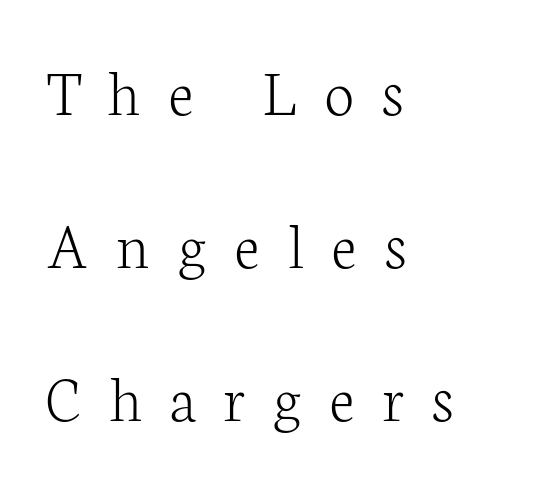
Is this a fixed-width face? No — the glyphs have proportional, varying widths. A typesetter would mark this as roman, not italic. Inter-character spacing is expanded well beyond the font's built-in metrics. The designer went with a serif here, giving each stem small feet.
